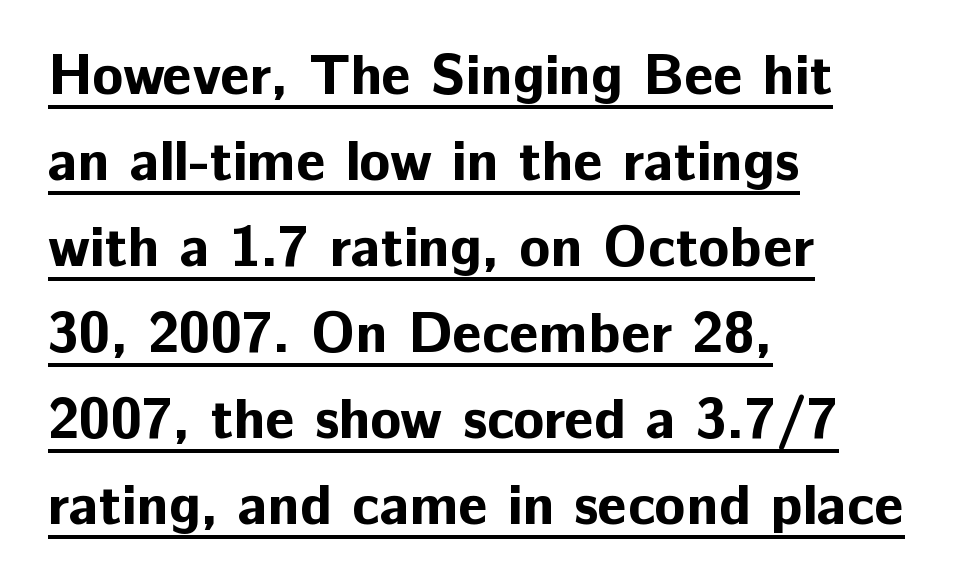
{"serif": "no", "italic": "no", "bold": "yes", "weight": "bold", "width": "normal", "stroke_contrast": "low", "x_height": "medium", "monospaced": "no", "underline": "yes", "align": "left", "line_spacing": "normal", "line_spacing_ratio": 1.51, "letter_spacing": "normal", "letter_spacing_em": 0.0, "glyph_px": 57}
